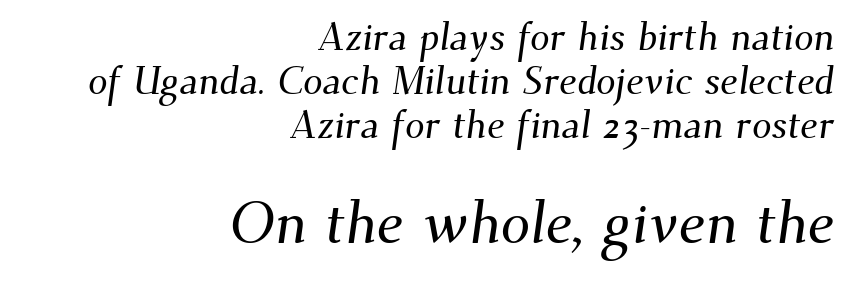
Each word holds together tightly as a unit, with standard inter-letter gaps. This sample has the flowing, uneven cadence of proportional lettering. Leading: reduced. If you drew a ruler down the right edge, every line would touch it. Font category for this specimen: serif. The more generous point size was reserved for the lower chunk.
